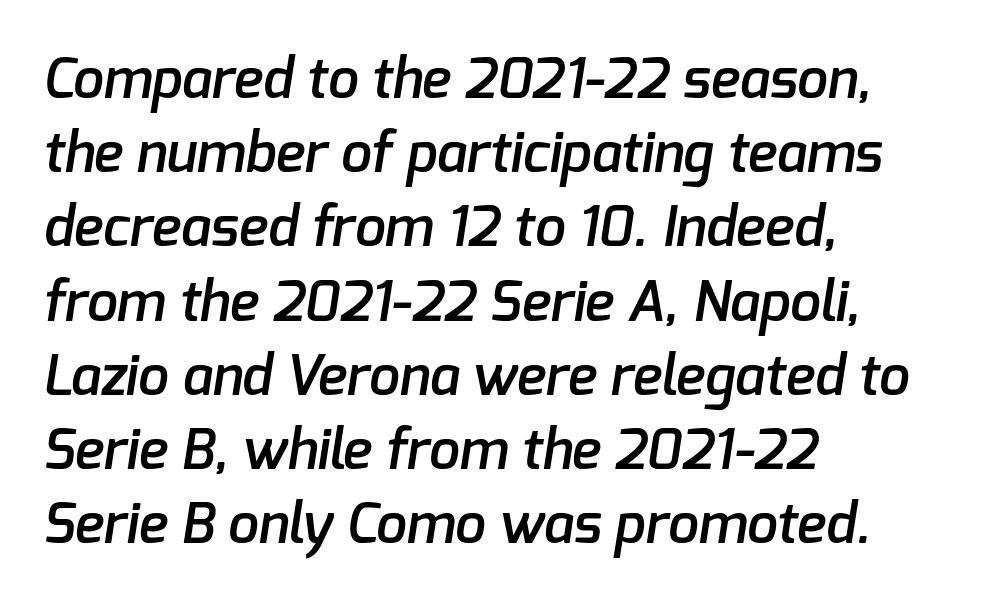
Q: Is the text bold? A: Semi-bold.
Q: Is the typeface a serif or a sans-serif typeface? A: Sans-serif.
Q: Is the text underlined? A: No.
Q: How is the paragraph aligned? A: Left-aligned.
Q: Is the spacing between letters normal or unusually wide? A: Normal.
Q: Is the spacing between lines tight, normal or loose? A: Normal.
Q: Width (condensed, normal, or wide)? A: Normal.
Q: Stroke contrast? A: Low.
Q: x-height? A: Medium.
Q: Monospaced? A: No.
